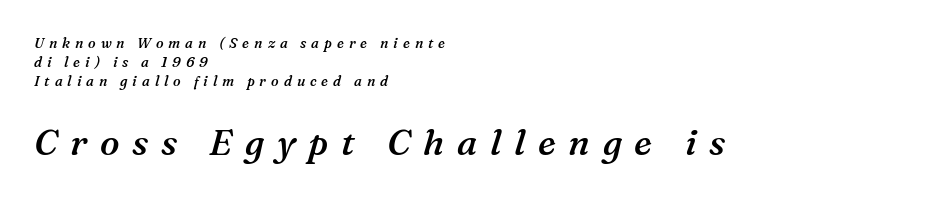
Q: Is the text bold? A: Semi-bold.
Q: Is the text italic (slanted)? A: Yes, it leans right by about 16 degrees.
Q: Is the typeface a serif or a sans-serif typeface? A: Serif.
Q: Is the text underlined? A: No.
Q: How is the paragraph aligned? A: Left-aligned.
Q: Is the spacing between letters normal or unusually wide? A: Unusually wide.
Q: Is the spacing between lines tight, normal or loose? A: Normal.
Q: Which block of text is set in a larger size, the first (top) or the second (bottom)? A: The second (bottom) one.
Q: Width (condensed, normal, or wide)? A: Normal.
Q: Stroke contrast? A: Medium.
Q: x-height? A: Medium.
Q: Monospaced? A: No.
